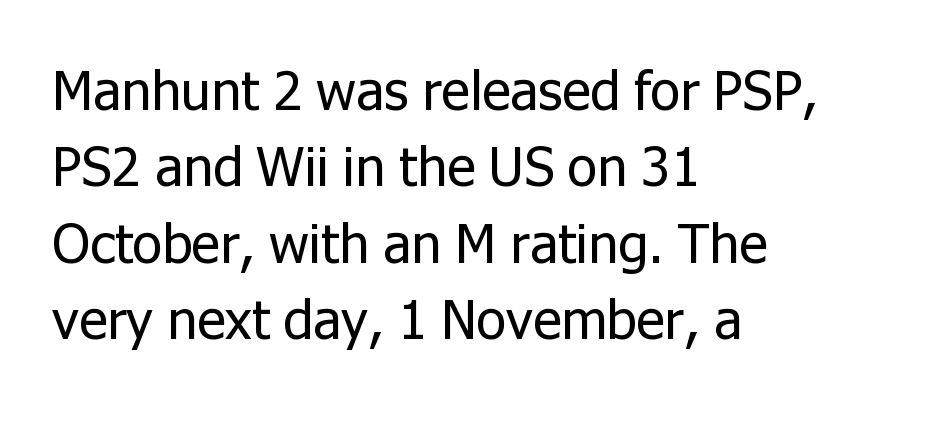
The image shows 55 px regular-weight sans-serif type, upright; set left-aligned, normal line spacing (1.39x), normal letter spacing, not underlined; low stroke contrast and a medium x-height.
